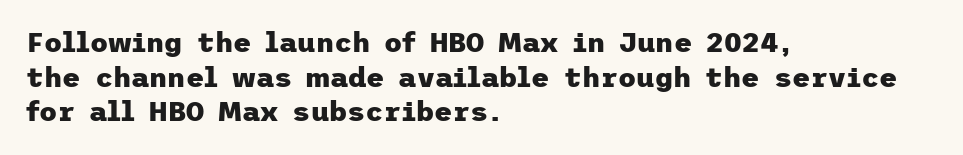
{"serif": "no", "italic": "no", "bold": "yes", "weight": "heavy", "width": "normal", "stroke_contrast": "low", "x_height": "medium", "underline": "no", "align": "left", "line_spacing_ratio": 1.24, "letter_spacing": "normal", "letter_spacing_em": 0.0, "glyph_px": 28}
